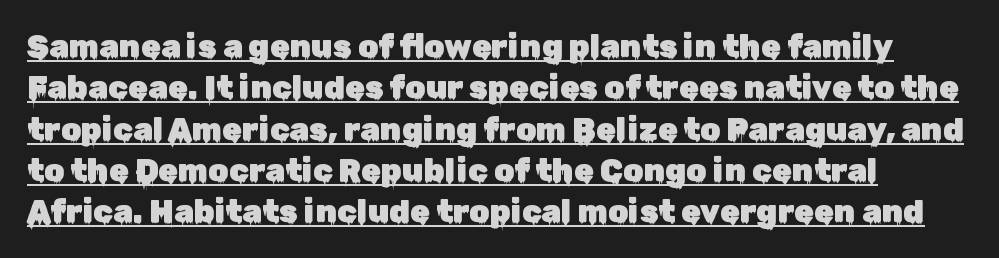
Q: Is the text italic (slanted)? A: No, it is upright.
Q: Is the typeface a serif or a sans-serif typeface? A: Sans-serif.
Q: Is the text underlined? A: Yes.
Q: How is the paragraph aligned? A: Left-aligned.
Q: Is the spacing between letters normal or unusually wide? A: Normal.
Q: Is the spacing between lines tight, normal or loose? A: Normal.
Q: Width (condensed, normal, or wide)? A: Normal.
Q: Stroke contrast? A: Low.
Q: x-height? A: Medium.
Q: Monospaced? A: No.
